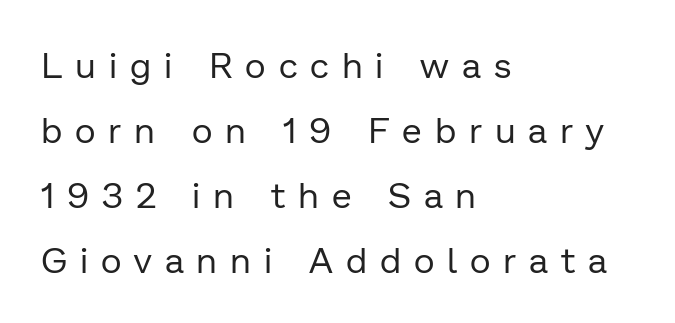
The image shows 36 px regular-weight sans-serif type, upright; set left-aligned, line spacing 1.81x, unusually wide letter spacing (+0.36 em), not underlined; low stroke contrast and a medium x-height.
